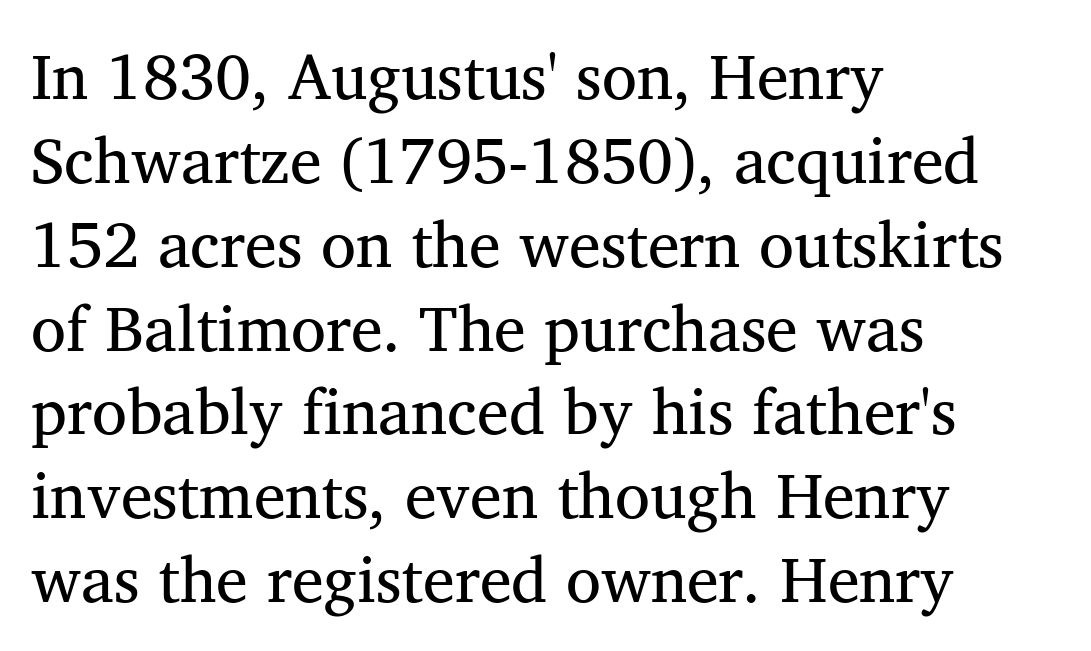
Examine the stroke ends and you'll spot serifs. This rendering features lettering with no underline. Horizontal alignment here is leftward, the default for most running prose. Regarding leading, the lines here are spaced in the standard way.
